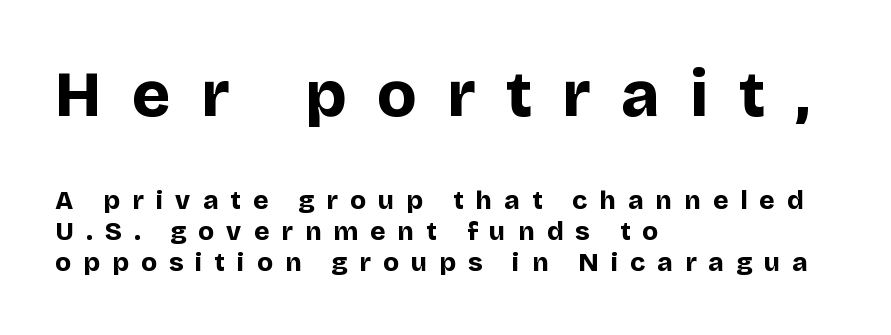
{"serif": "no", "italic": "no", "bold": "yes", "weight": "bold", "width": "normal", "stroke_contrast": "low", "x_height": "large", "monospaced": "no", "underline": "no", "align": "left", "line_spacing_ratio": 1.19, "letter_spacing": "wide", "letter_spacing_em": 0.47, "larger_block": "first", "size_ratio": 2.5, "glyph_px": 65}
